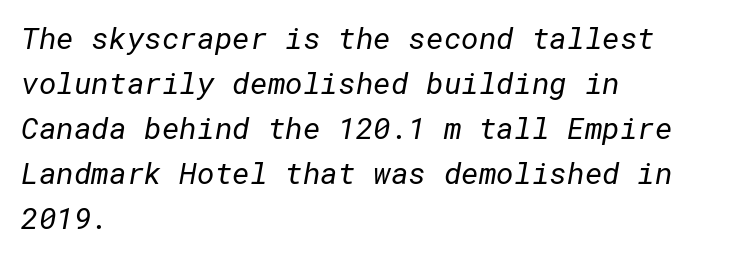
{"serif": "no", "bold": "no", "weight": "regular", "width": "normal", "stroke_contrast": "low", "x_height": "medium", "underline": "no", "align": "left", "line_spacing": "normal", "line_spacing_ratio": 1.5, "letter_spacing": "normal", "letter_spacing_em": 0.0, "glyph_px": 30}
